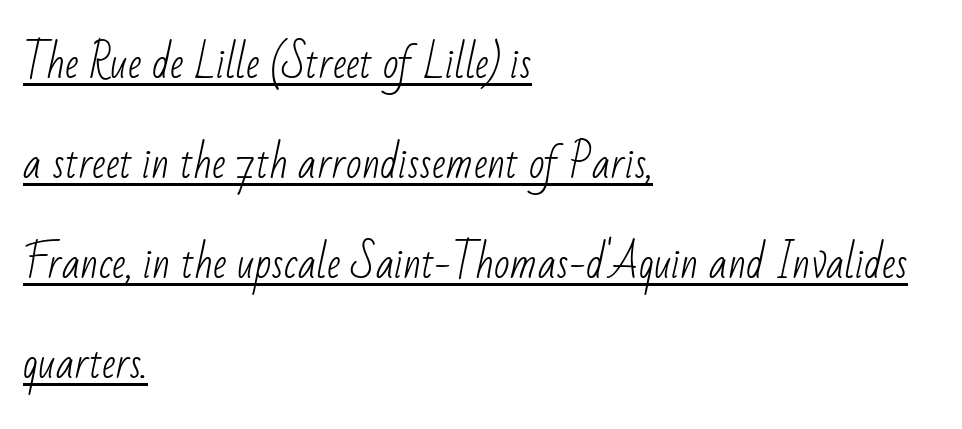
Q: Is the text bold? A: No.
Q: Is the typeface a serif or a sans-serif typeface? A: Sans-serif.
Q: Is the text underlined? A: Yes.
Q: How is the paragraph aligned? A: Left-aligned.
Q: Is the spacing between letters normal or unusually wide? A: Normal.
Q: Is the spacing between lines tight, normal or loose? A: Loose.
Q: Width (condensed, normal, or wide)? A: Condensed.
Q: Stroke contrast? A: Low.
Q: x-height? A: Small.
Q: Monospaced? A: No.
